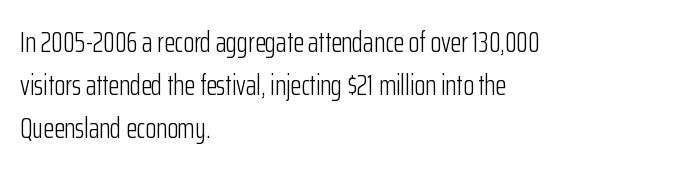
Does the leading feel generous? No, just average. This reads as an unemphasized weight, regular at the heaviest. You could not count columns in this text — the font is proportionally spaced. This is roman type, the default non-slanted kind.
